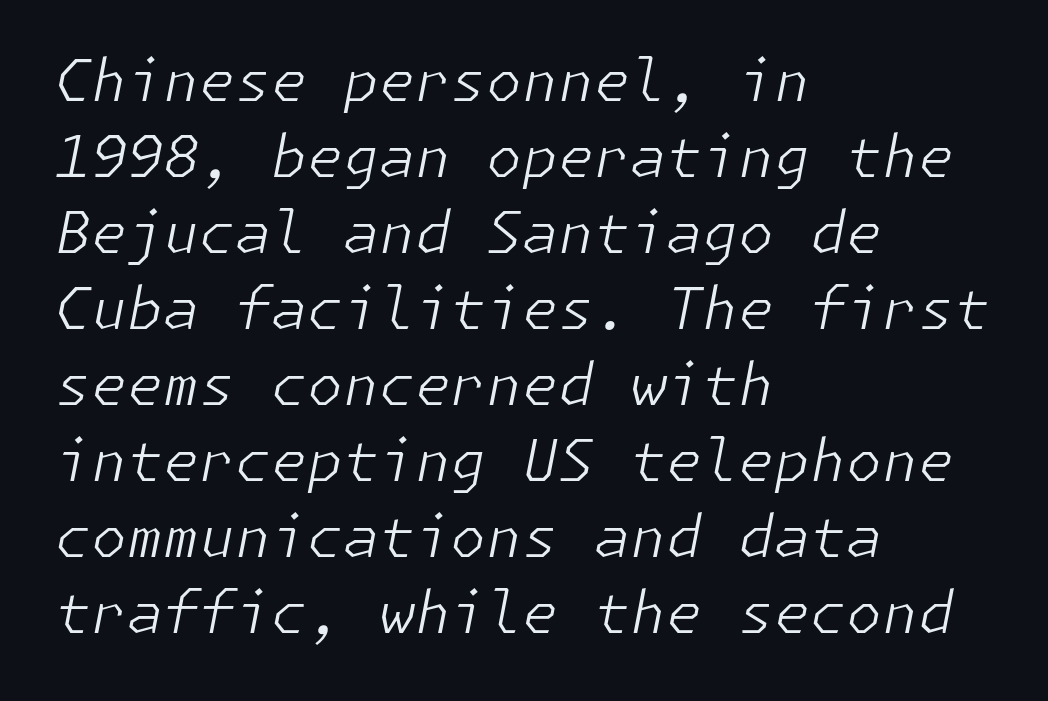
Q: Is the text bold? A: No.
Q: Is the text italic (slanted)? A: Yes, it leans right by about 11 degrees.
Q: Is the text underlined? A: No.
Q: How is the paragraph aligned? A: Left-aligned.
Q: Is the spacing between letters normal or unusually wide? A: Normal.
Q: Is the spacing between lines tight, normal or loose? A: Normal.
Q: Width (condensed, normal, or wide)? A: Normal.
Q: Stroke contrast? A: Low.
Q: x-height? A: Medium.
